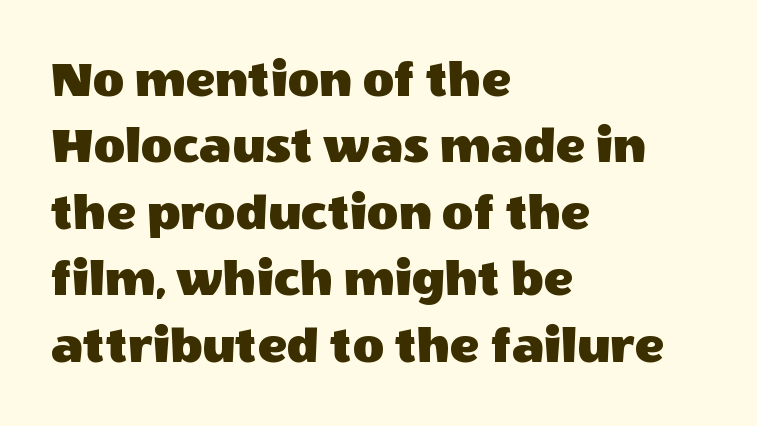
Q: Is the text italic (slanted)? A: No, it is upright.
Q: Is the typeface a serif or a sans-serif typeface? A: Sans-serif.
Q: Is the text underlined? A: No.
Q: How is the paragraph aligned? A: Left-aligned.
Q: Is the spacing between letters normal or unusually wide? A: Normal.
Q: Width (condensed, normal, or wide)? A: Normal.
Q: x-height? A: Large.
Q: Monospaced? A: No.
